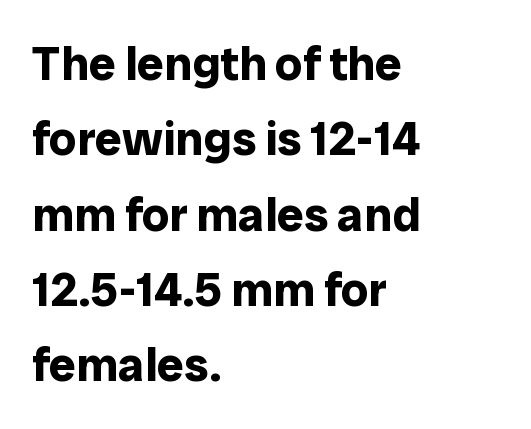
{"serif": "no", "italic": "no", "bold": "yes", "weight": "bold", "width": "normal", "stroke_contrast": "low", "x_height": "medium", "monospaced": "no", "underline": "no", "align": "left", "line_spacing": "normal", "line_spacing_ratio": 1.57, "letter_spacing": "normal", "letter_spacing_em": 0.0, "glyph_px": 48}
